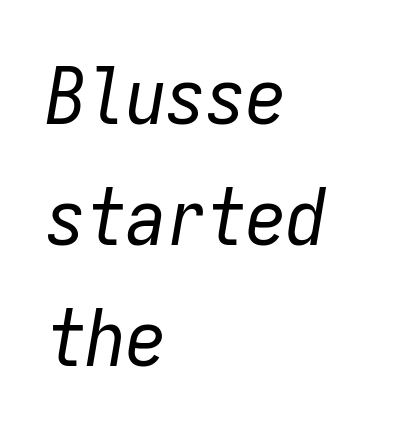
If you measured baseline to baseline, you'd find a middling distance. Any mark beneath the type? The region is blank. Casual observation: everything's shoved over to the left. The letters are slanted; this is an italic face.
